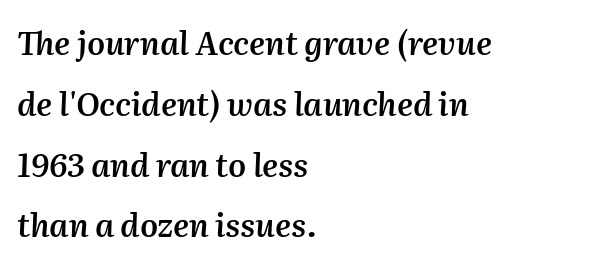
This is the in-between weight designers call semibold or demi. No word sits above an underline. Line starts are locked; line ends wander. Each word holds together tightly as a unit, with standard inter-letter gaps. Each letter keeps its own natural width here, so spacing adapts to shape.
